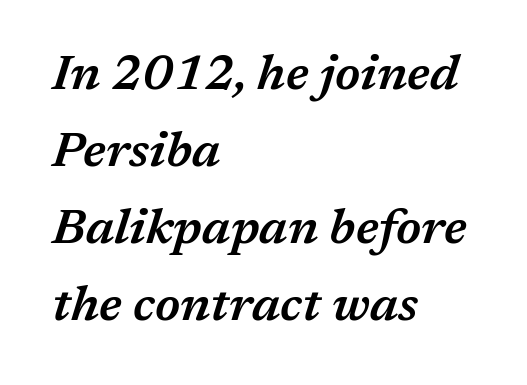
Short note: letters normally spaced. Spacing verdict: proportional, widths tailored to each character. What's the leading like? Ordinary, nothing unusual. The specimen reads as italic at a glance.
